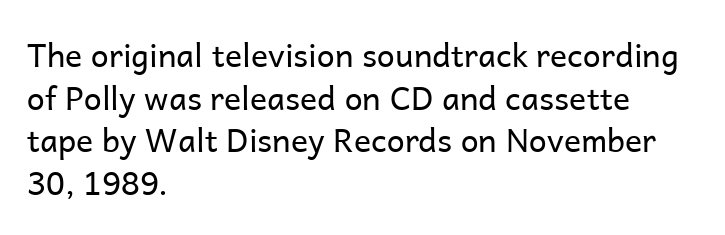
Looks like regular typesetting: each glyph gets only the width it needs. The font family rendered here belongs to the sans-serif group. Each stroke keeps to a modest, everyday thickness or less. Decoration check: the copy has no underline.
